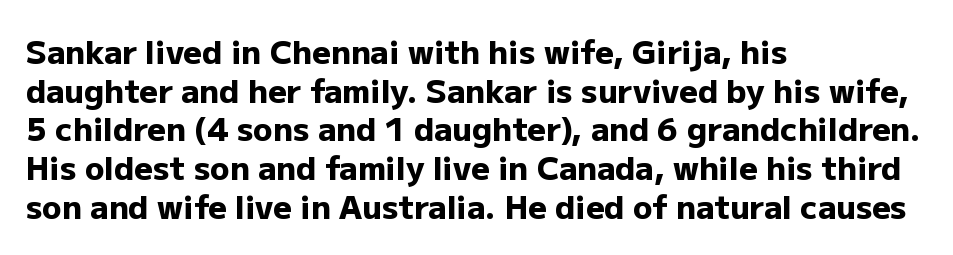
Beneath every word, the page is bare. The gaps between neighbouring characters are ordinary and unremarkable. Is the type bold? Yes — the strokes are clearly thick and heavy. Letterform terminals end flat and unadorned throughout the passage.
